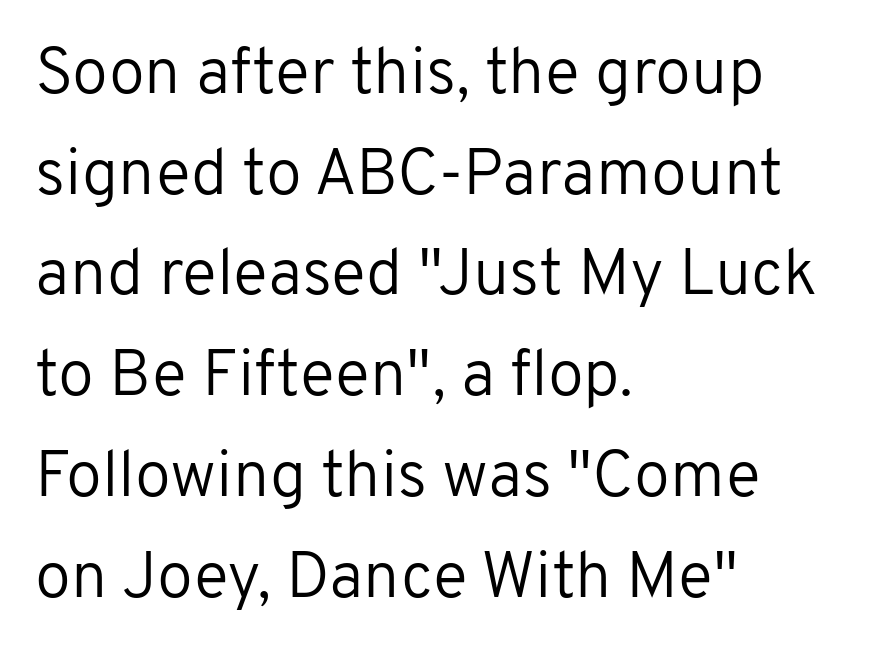
Q: Is the text bold? A: No.
Q: Is the text italic (slanted)? A: No, it is upright.
Q: Is the typeface a serif or a sans-serif typeface? A: Sans-serif.
Q: Is the text underlined? A: No.
Q: How is the paragraph aligned? A: Left-aligned.
Q: Is the spacing between letters normal or unusually wide? A: Normal.
Q: Is the spacing between lines tight, normal or loose? A: Normal.
Q: Width (condensed, normal, or wide)? A: Normal.
Q: Stroke contrast? A: Low.
Q: x-height? A: Medium.
Q: Monospaced? A: No.
